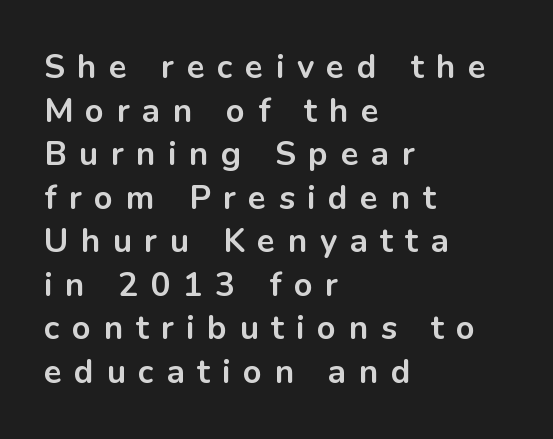
{"serif": "no", "italic": "no", "bold": "yes", "weight": "bold", "width": "normal", "stroke_contrast": "low", "x_height": "medium", "monospaced": "no", "underline": "no", "align": "left", "line_spacing": "normal", "line_spacing_ratio": 1.32, "letter_spacing": "wide", "letter_spacing_em": 0.38, "glyph_px": 33}
